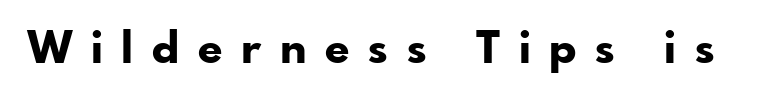
The image shows 44 px bold sans-serif type, upright; set unusually wide letter spacing (+0.43 em), not underlined; low stroke contrast and a small x-height.
